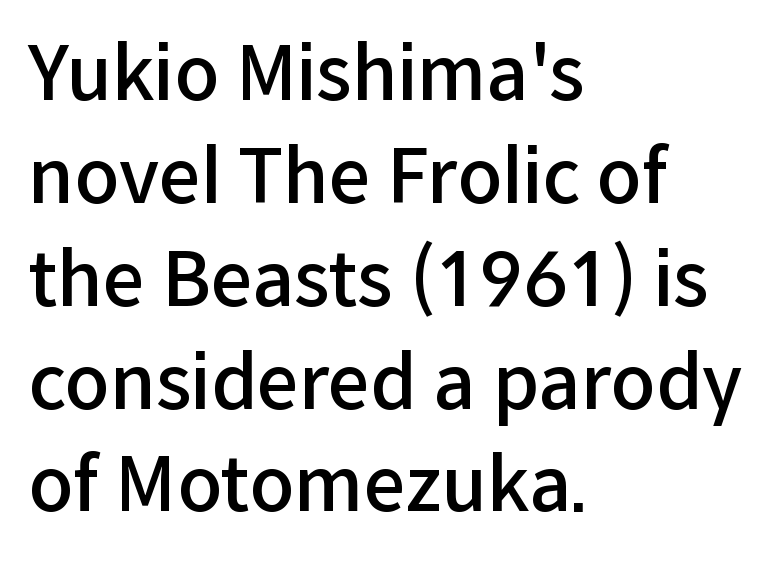
{"serif": "no", "italic": "no", "bold": "semi", "weight": "semibold", "width": "normal", "stroke_contrast": "low", "x_height": "medium", "monospaced": "no", "underline": "no", "align": "left", "line_spacing": "normal", "line_spacing_ratio": 1.39, "letter_spacing": "normal", "letter_spacing_em": 0.0, "glyph_px": 74}
